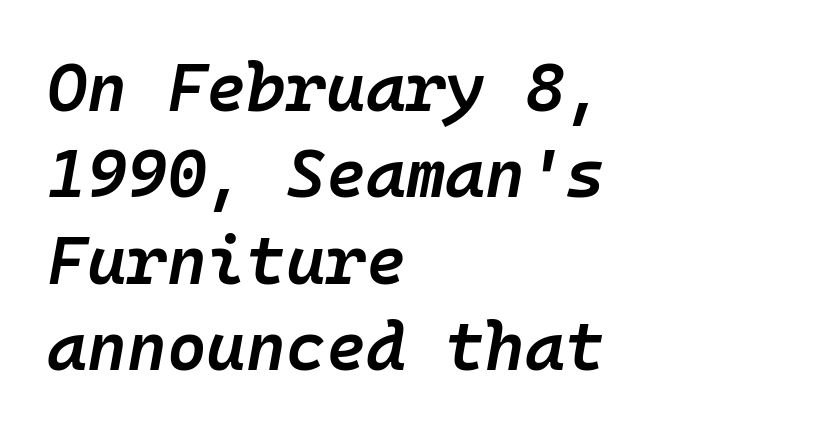
Q: Is the text bold? A: Semi-bold.
Q: Is the text italic (slanted)? A: Yes, it leans right by about 10 degrees.
Q: Is the text underlined? A: No.
Q: How is the paragraph aligned? A: Left-aligned.
Q: Is the spacing between letters normal or unusually wide? A: Normal.
Q: Is the spacing between lines tight, normal or loose? A: Normal.
Q: Width (condensed, normal, or wide)? A: Normal.
Q: Stroke contrast? A: Low.
Q: x-height? A: Medium.
Q: Monospaced? A: Yes.
